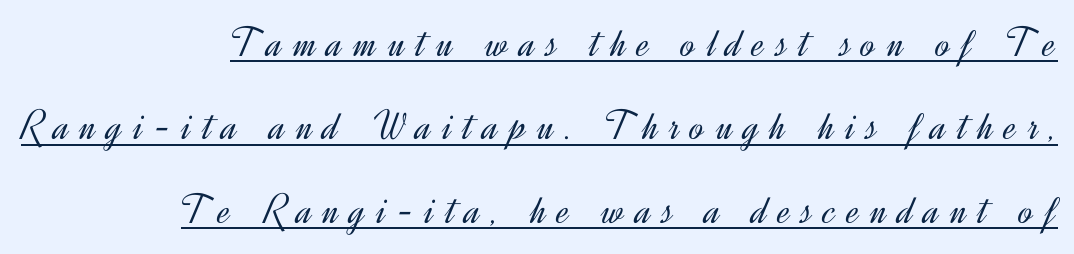
Here the designer chose a conventional face with non-uniform glyph widths. Here the glyphs are tracked loosely, breaking word shapes into spaced letters. The leading is generous, giving the passage an open texture. This rendering features underlined lettering. The strokes carry an ordinary text weight at most.
